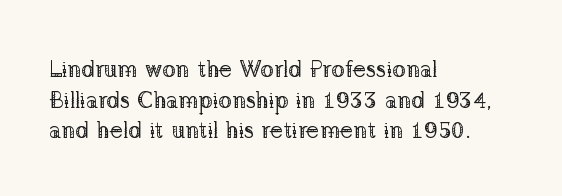
The image shows 23 px text type, upright; set left-aligned, normal line spacing (1.33x), normal letter spacing, not underlined.
